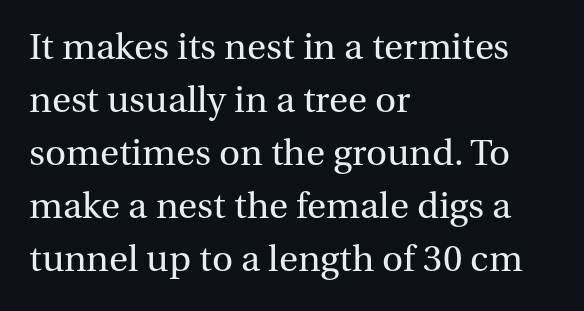
{"serif": "yes", "italic": "no", "bold": "no", "weight": "regular", "width": "normal", "stroke_contrast": "medium", "x_height": "medium", "monospaced": "no", "underline": "no", "align": "left", "line_spacing": "normal", "line_spacing_ratio": 1.36, "letter_spacing": "normal", "letter_spacing_em": 0.0, "glyph_px": 39}
